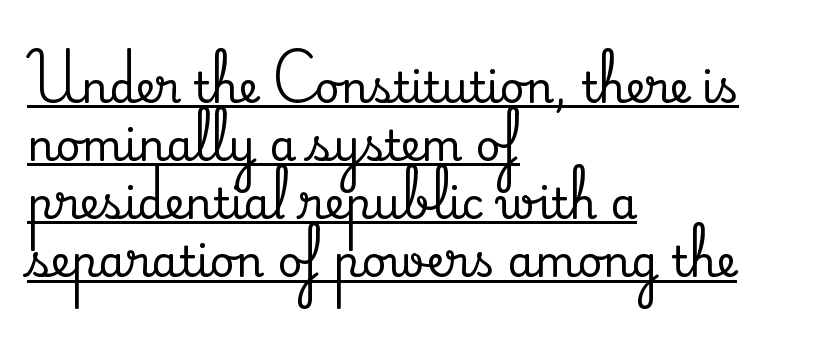
The image shows 43 px serif type, upright; set left-aligned, normal line spacing (1.35x), normal letter spacing, underlined; medium stroke contrast and a small x-height.
